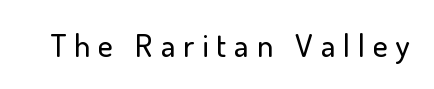
This sample uses expanded letter spacing, leaving extra air between glyphs. The specimen reads as upright at a glance. Regarding serifs, this sample does without them. Character widths vary here, with narrow letters taking less room than wide ones. The area under the type is left untouched.
